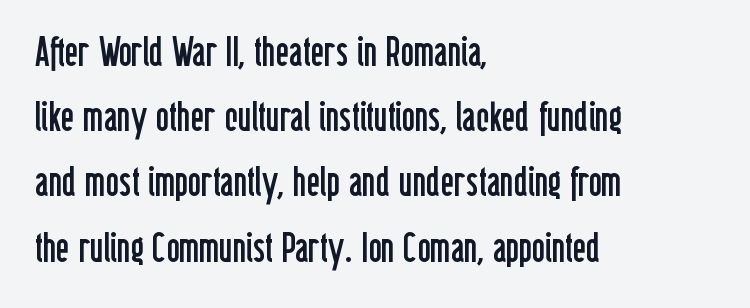
The image shows 41 px regular-weight, condensed sans-serif type, upright; set left-aligned, normal line spacing (1.59x), normal letter spacing, not underlined; low stroke contrast and a medium x-height.
